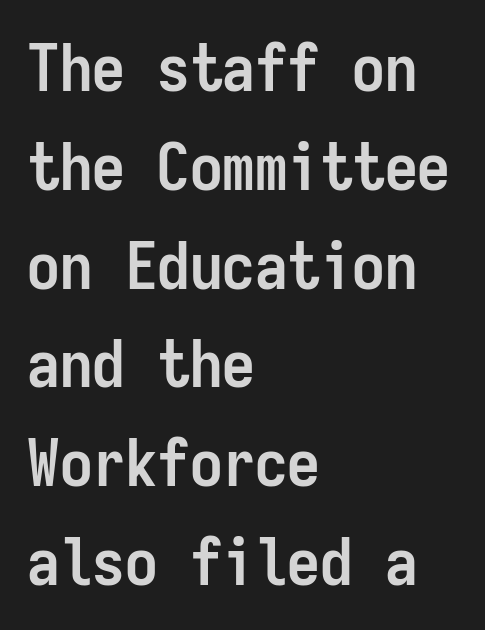
Q: Is the text bold? A: Yes.
Q: Is the text italic (slanted)? A: No, it is upright.
Q: Is the typeface a serif or a sans-serif typeface? A: Sans-serif.
Q: Is the text underlined? A: No.
Q: How is the paragraph aligned? A: Left-aligned.
Q: Is the spacing between letters normal or unusually wide? A: Normal.
Q: Is the spacing between lines tight, normal or loose? A: Normal.
Q: Width (condensed, normal, or wide)? A: Condensed.
Q: Stroke contrast? A: Low.
Q: x-height? A: Medium.
Q: Monospaced? A: Yes.
